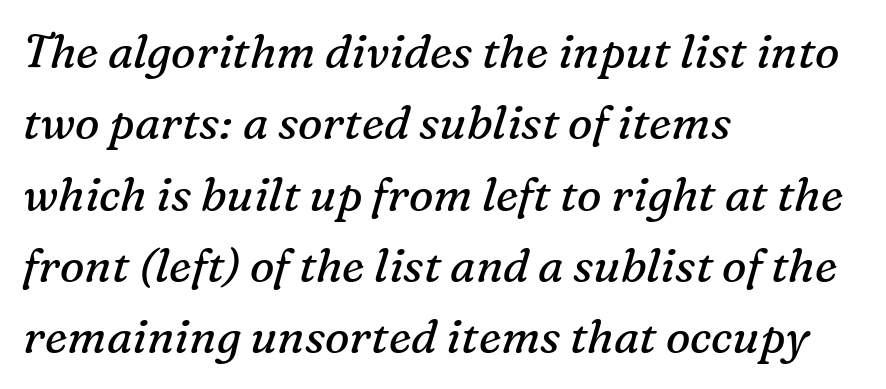
{"serif": "yes", "italic": "yes", "lean": "right", "slant_degrees": 16, "bold": "no", "weight": "regular", "width": "normal", "stroke_contrast": "medium", "x_height": "medium", "monospaced": "no", "underline": "no", "align": "left", "line_spacing": "normal", "line_spacing_ratio": 1.55, "letter_spacing": "normal", "letter_spacing_em": 0.0, "glyph_px": 46}
